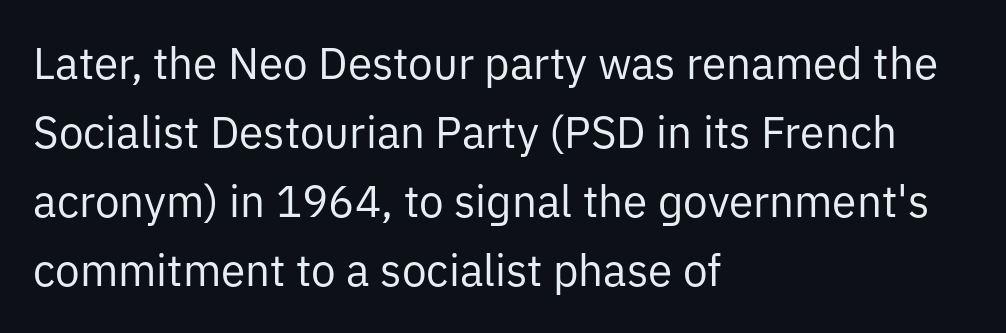
Q: Is the text bold? A: No.
Q: Is the text italic (slanted)? A: No, it is upright.
Q: Is the typeface a serif or a sans-serif typeface? A: Sans-serif.
Q: Is the text underlined? A: No.
Q: How is the paragraph aligned? A: Left-aligned.
Q: Is the spacing between letters normal or unusually wide? A: Normal.
Q: Is the spacing between lines tight, normal or loose? A: Normal.
Q: Width (condensed, normal, or wide)? A: Normal.
Q: Stroke contrast? A: Low.
Q: x-height? A: Medium.
Q: Monospaced? A: No.
